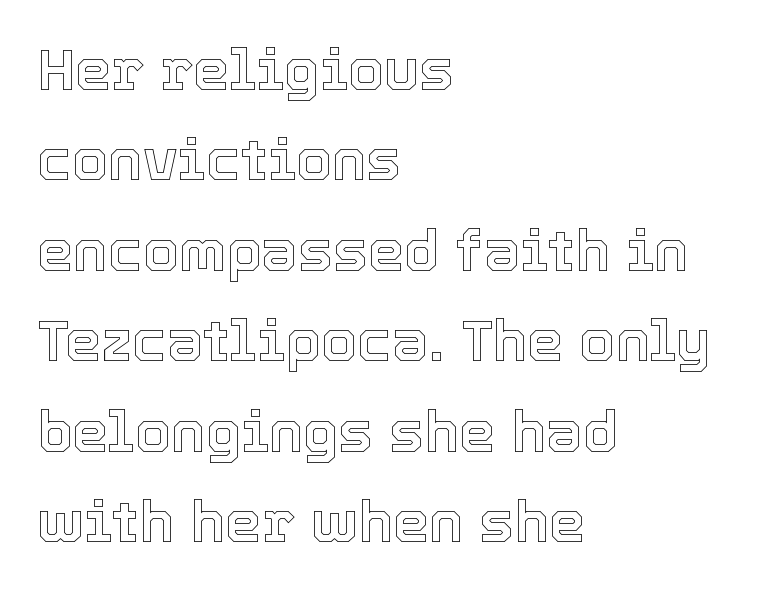
Q: Is the text italic (slanted)? A: No, it is upright.
Q: Is the text underlined? A: No.
Q: How is the paragraph aligned? A: Left-aligned.
Q: Is the spacing between letters normal or unusually wide? A: Normal.
Q: Is the spacing between lines tight, normal or loose? A: Normal.
Q: Width (condensed, normal, or wide)? A: Normal.
Q: x-height? A: Medium.
Q: Monospaced? A: No.
